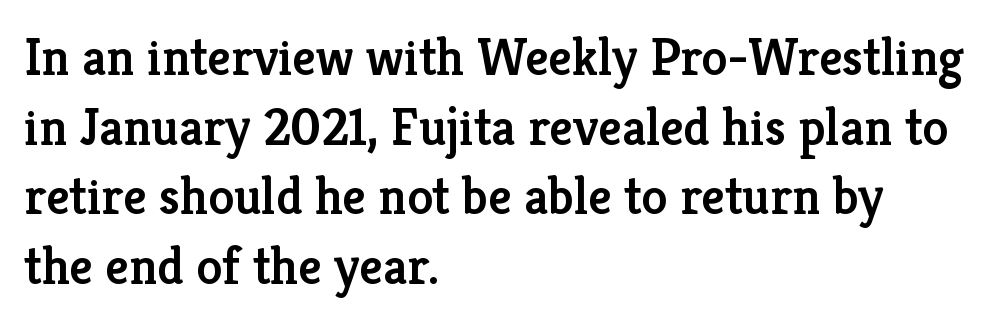
{"serif": "yes", "italic": "no", "bold": "semi", "weight": "semibold", "width": "normal", "stroke_contrast": "low", "x_height": "medium", "monospaced": "no", "underline": "no", "align": "left", "line_spacing": "normal", "line_spacing_ratio": 1.34, "letter_spacing": "normal", "letter_spacing_em": 0.0, "glyph_px": 52}
